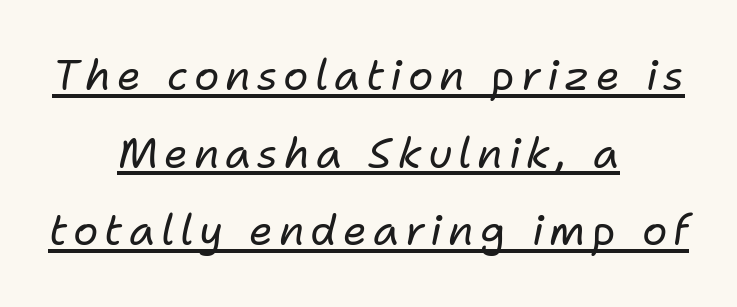
Q: Is the text bold? A: No.
Q: Is the text italic (slanted)? A: Yes, it leans right by about 11 degrees.
Q: Is the text underlined? A: Yes.
Q: How is the paragraph aligned? A: Centered.
Q: Width (condensed, normal, or wide)? A: Normal.
Q: Stroke contrast? A: Low.
Q: x-height? A: Medium.
Q: Monospaced? A: No.
